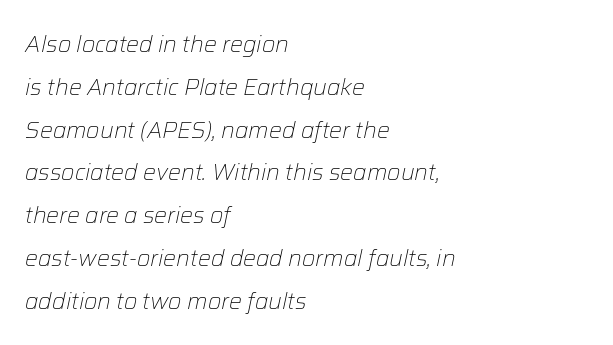
Q: Is the text bold? A: No.
Q: Is the text italic (slanted)? A: Yes, it leans right by about 12 degrees.
Q: Is the text underlined? A: No.
Q: How is the paragraph aligned? A: Left-aligned.
Q: Is the spacing between letters normal or unusually wide? A: Normal.
